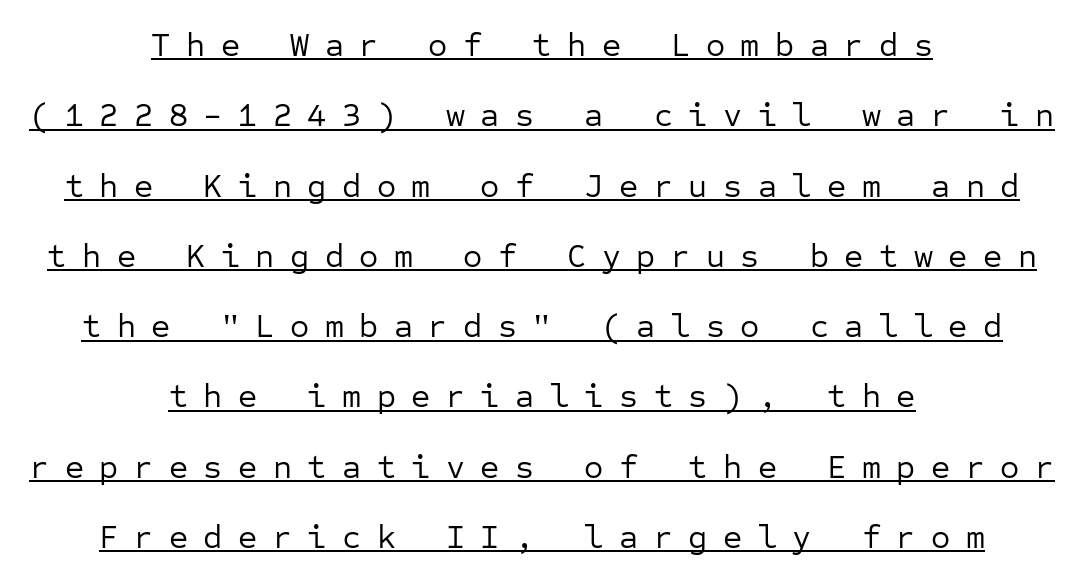
Q: Is the text bold? A: No.
Q: Is the text italic (slanted)? A: No, it is upright.
Q: Is the typeface a serif or a sans-serif typeface? A: Sans-serif.
Q: Is the text underlined? A: Yes.
Q: How is the paragraph aligned? A: Centered.
Q: Is the spacing between letters normal or unusually wide? A: Unusually wide.
Q: Is the spacing between lines tight, normal or loose? A: Loose.
Q: Width (condensed, normal, or wide)? A: Normal.
Q: Stroke contrast? A: Low.
Q: x-height? A: Medium.
Q: Monospaced? A: Yes.
